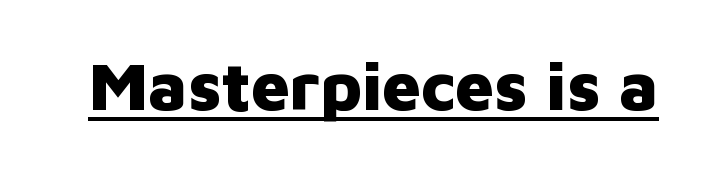
The image shows 68 px heavy sans-serif type, upright; set normal letter spacing, underlined; low stroke contrast and a medium x-height.
